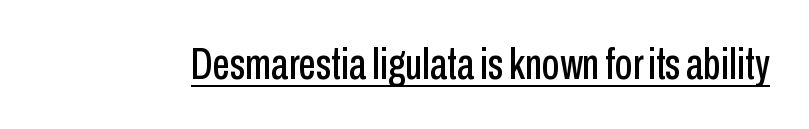
Q: Is the text italic (slanted)? A: No, it is upright.
Q: Is the typeface a serif or a sans-serif typeface? A: Sans-serif.
Q: Is the text underlined? A: Yes.
Q: Is the spacing between letters normal or unusually wide? A: Normal.
Q: Width (condensed, normal, or wide)? A: Condensed.
Q: Stroke contrast? A: Low.
Q: x-height? A: Medium.
Q: Monospaced? A: No.
